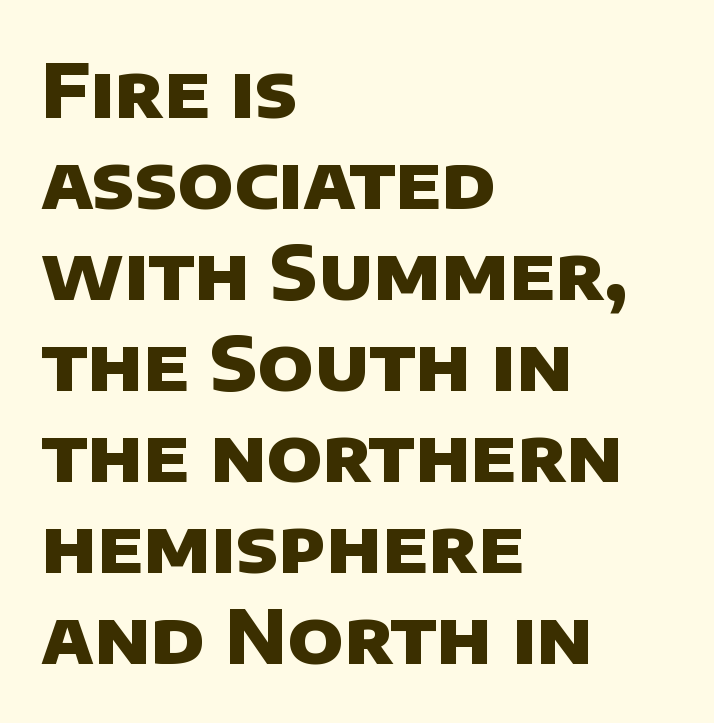
{"serif": "no", "bold": "yes", "weight": "heavy", "width": "normal", "stroke_contrast": "low", "x_height": "large", "monospaced": "no", "underline": "no", "align": "left", "line_spacing_ratio": 1.23, "letter_spacing": "normal", "letter_spacing_em": 0.0, "glyph_px": 74}
